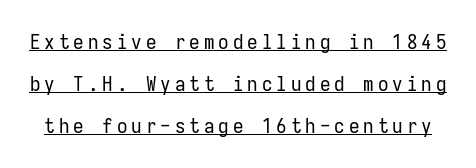
{"italic": "no", "bold": "no", "underline": "yes", "line_spacing": "loose", "line_spacing_ratio": 2.01, "glyph_px": 21}
